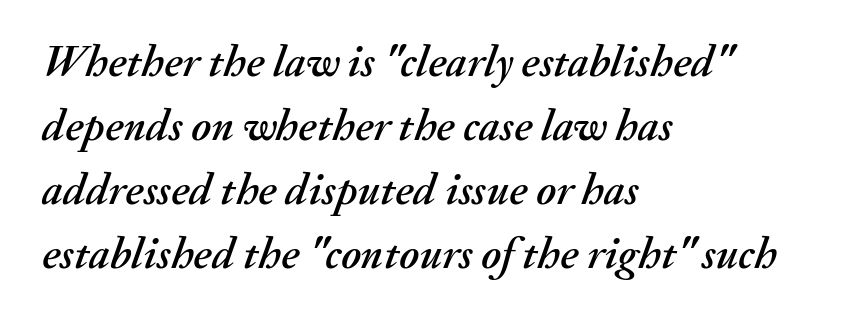
The leading is moderate, giving the passage an even texture. In terms of posture, this sample is oblique. A clean baseline with only descenders dipping below it. Casual observation: everything's shoved over to the left.
